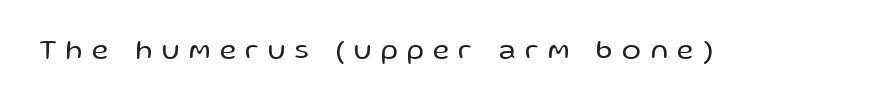
{"serif": "no", "italic": "no", "bold": "no", "weight": "regular", "width": "normal", "stroke_contrast": "low", "x_height": "medium", "monospaced": "no", "underline": "no", "letter_spacing": "wide", "letter_spacing_em": 0.35, "glyph_px": 28}
